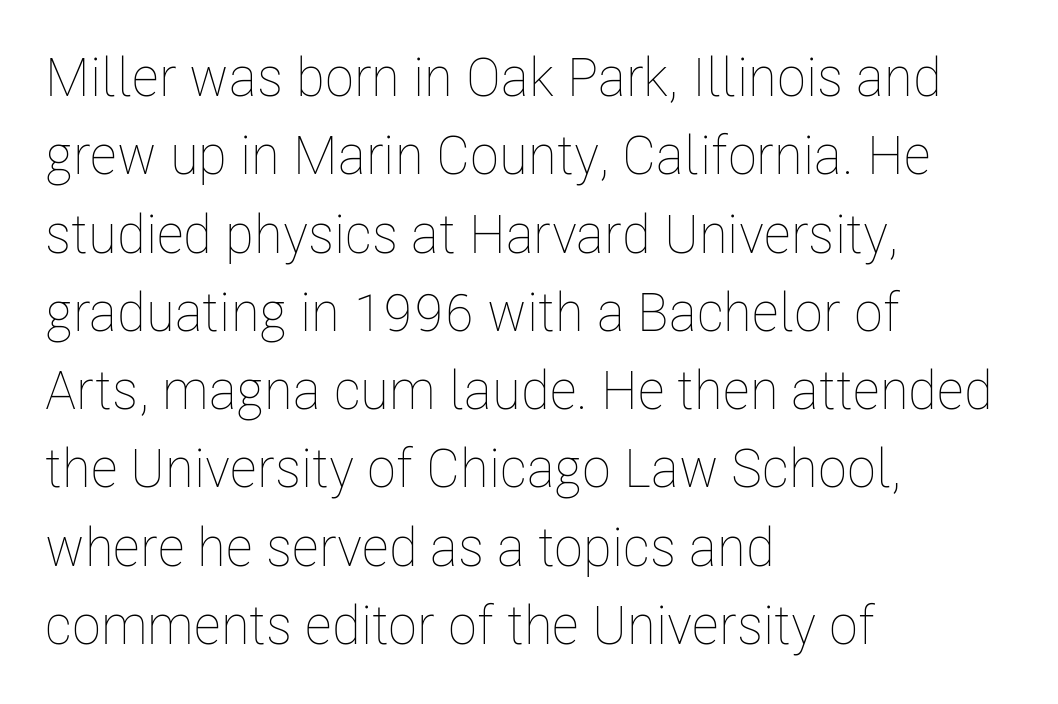
The image shows 54 px thin, condensed type, upright; set left-aligned, normal line spacing (1.45x), normal letter spacing, not underlined; low stroke contrast and a medium x-height.
